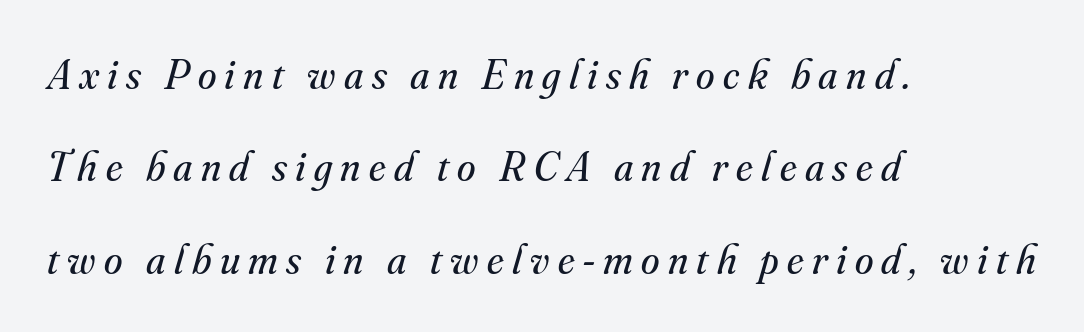
Q: Is the text bold? A: No.
Q: Is the text italic (slanted)? A: Yes, it leans right by about 16 degrees.
Q: Is the typeface a serif or a sans-serif typeface? A: Serif.
Q: Is the text underlined? A: No.
Q: How is the paragraph aligned? A: Left-aligned.
Q: Is the spacing between letters normal or unusually wide? A: Unusually wide.
Q: Is the spacing between lines tight, normal or loose? A: Loose.
Q: Width (condensed, normal, or wide)? A: Normal.
Q: Stroke contrast? A: Medium.
Q: x-height? A: Small.
Q: Monospaced? A: No.
